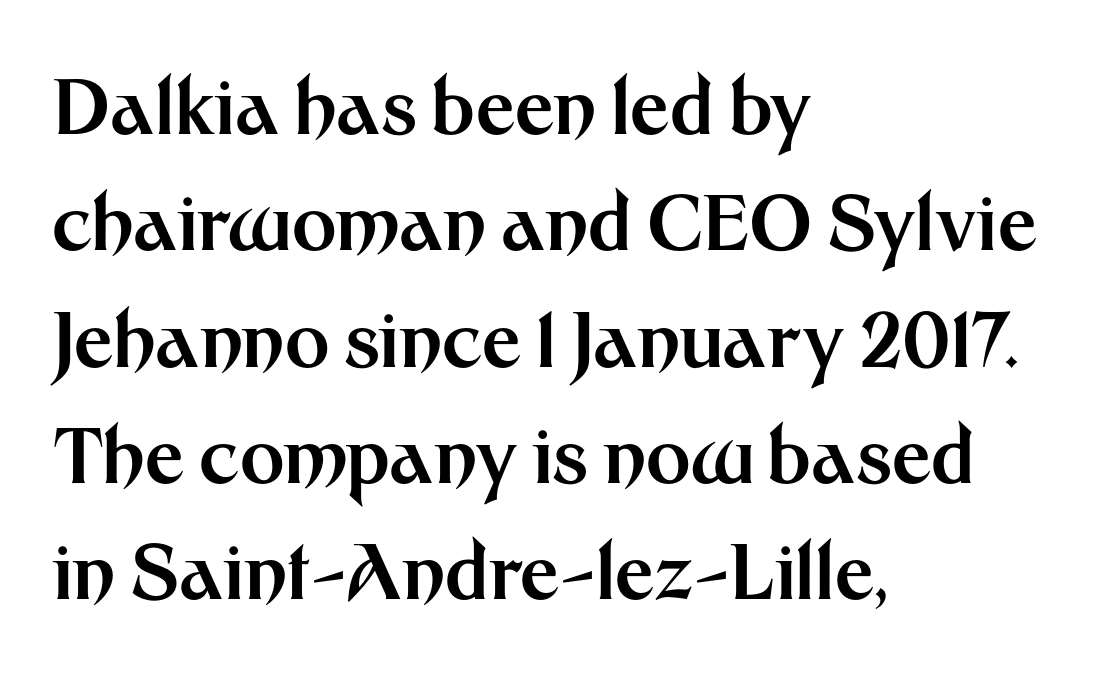
The image shows 76 px bold sans-serif type, upright; set left-aligned, normal line spacing (1.53x), normal letter spacing, not underlined; medium stroke contrast and a medium x-height.
